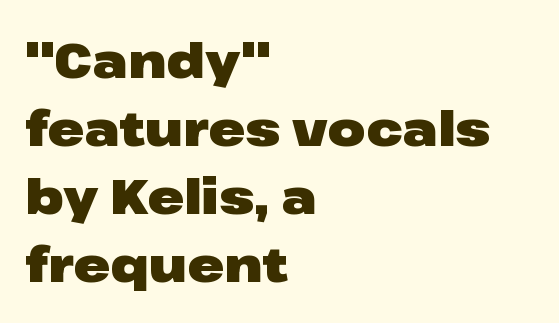
This is heavy type, rendered in bold. Descenders are the only things crossing below the line. The horizontal fit of the characters is conventional and even. The axis of the letterforms is exactly vertical. Here the designer chose a conventional face with non-uniform glyph widths. The rendering anchors every line to the left-hand side.
